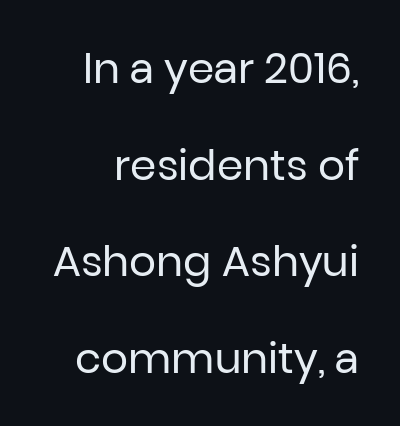
The image shows 42 px regular-weight sans-serif type, upright; set loose line spacing (2.3x), normal letter spacing, not underlined; low stroke contrast and a medium x-height.
